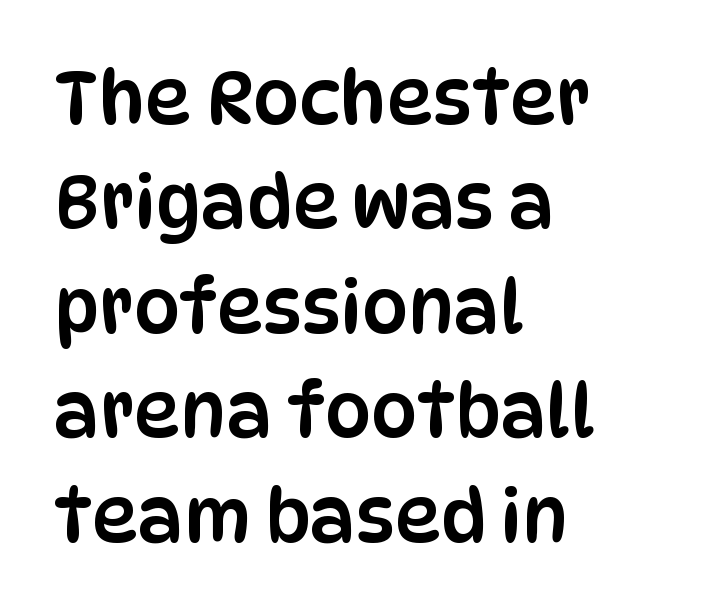
The image shows 73 px condensed sans-serif type, upright; set left-aligned, normal line spacing (1.43x), normal letter spacing, not underlined; low stroke contrast and a large x-height.
